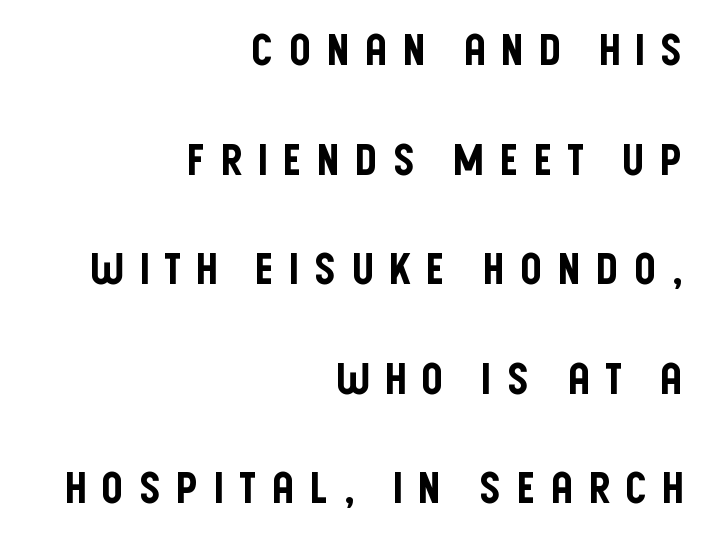
Q: Is the text italic (slanted)? A: No, it is upright.
Q: Is the typeface a serif or a sans-serif typeface? A: Sans-serif.
Q: Is the text underlined? A: No.
Q: How is the paragraph aligned? A: Right-aligned.
Q: Is the spacing between letters normal or unusually wide? A: Unusually wide.
Q: Is the spacing between lines tight, normal or loose? A: Loose.
Q: Width (condensed, normal, or wide)? A: Condensed.
Q: Stroke contrast? A: Low.
Q: x-height? A: Large.
Q: Monospaced? A: No.
